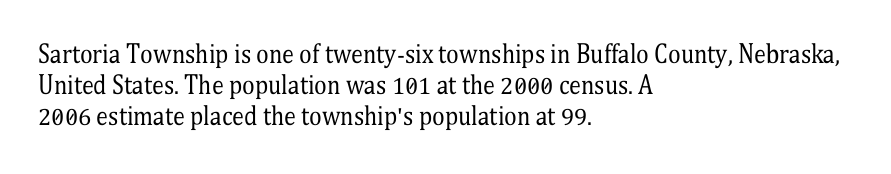
Q: Is the text bold? A: No.
Q: Is the text italic (slanted)? A: No, it is upright.
Q: Is the text underlined? A: No.
Q: How is the paragraph aligned? A: Left-aligned.
Q: Is the spacing between letters normal or unusually wide? A: Normal.
Q: Is the spacing between lines tight, normal or loose? A: Normal.
